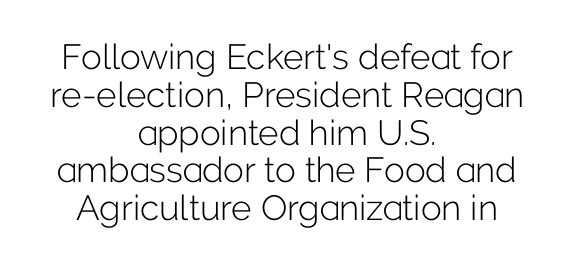
{"serif": "no", "italic": "no", "bold": "no", "weight": "light", "width": "normal", "stroke_contrast": "low", "x_height": "medium", "monospaced": "no", "underline": "no", "align": "center", "line_spacing": "tight", "line_spacing_ratio": 1.08, "letter_spacing": "normal", "letter_spacing_em": 0.0, "glyph_px": 35}
